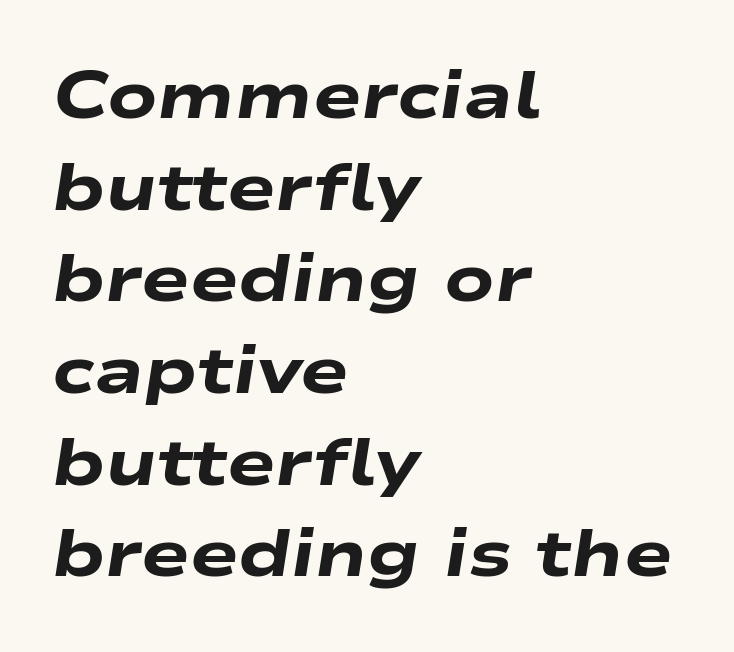
Emphasis by weight is at full strength: bold. The lines in this sample share a left origin and differ only in where they stop. This sample has the flowing, uneven cadence of proportional lettering. Default kerning and tracking; the words read as compact shapes. Regular leading. Rendered with sloped, italic letterforms.
